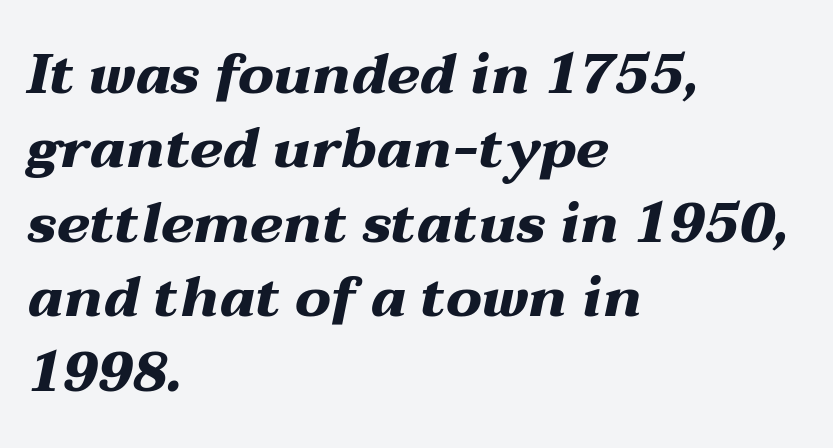
Reading down the column, the eye jumps a familiar distance to each next line. The rendering keeps characters at their native spacing. An italicized treatment has been applied to the whole sample. The glyphs have the mass of a bold cut. All the whitespace from short lines collects on the right. Spacing verdict: proportional, widths tailored to each character.
